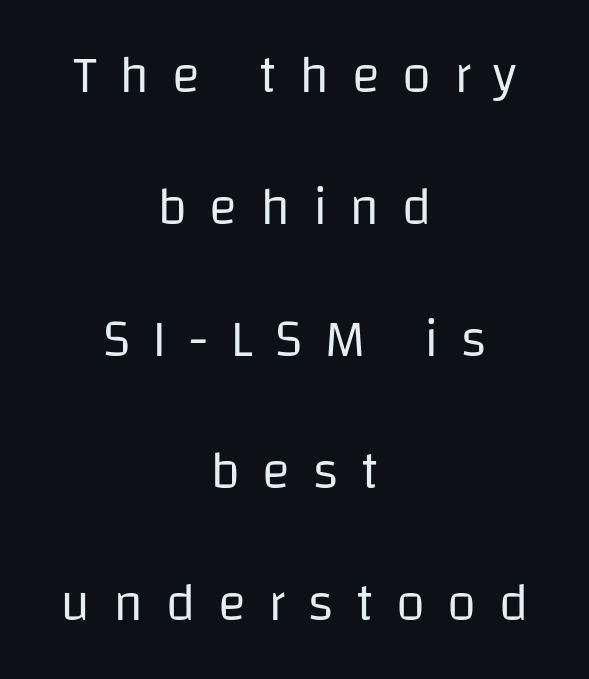
{"serif": "no", "italic": "no", "bold": "no", "weight": "regular", "width": "normal", "stroke_contrast": "low", "x_height": "large", "monospaced": "no", "underline": "no", "align": "center", "line_spacing": "loose", "line_spacing_ratio": 2.49, "letter_spacing": "wide", "letter_spacing_em": 0.42, "glyph_px": 53}
